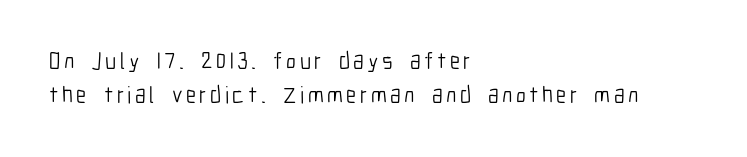
Stems and bowls with no extra thickness — not bold. Horizontal alignment here is leftward, the default for most running prose. Rows of type keep a routine distance in the vertical direction. Do the letters lean? They stand straight.
